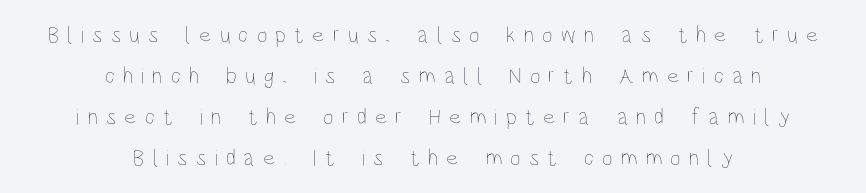
Q: Is the text bold? A: No.
Q: Is the text italic (slanted)? A: No, it is upright.
Q: Is the text underlined? A: No.
Q: How is the paragraph aligned? A: Centered.
Q: Is the spacing between letters normal or unusually wide? A: Unusually wide.
